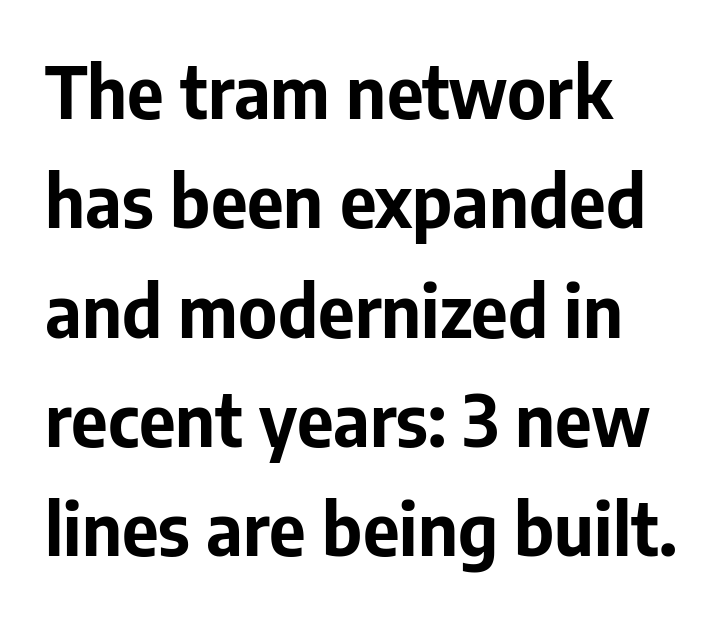
The image shows 71 px bold sans-serif type, upright; set left-aligned, normal line spacing (1.54x), normal letter spacing, not underlined; low stroke contrast and a medium x-height.
